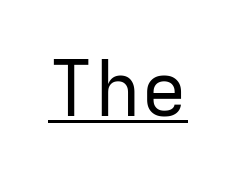
Notice how a bar underscores the lettering throughout. Are there feet on the stems? There aren't — it's a sans. The letters march in equal steps, a hallmark of fixed-pitch type. This sample uses an upright cut, with every glyph sitting square on the baseline. The cut favours lightness, reaching ordinary text weight at its darkest. Does extra space separate the letters? No, they use regular spacing.
